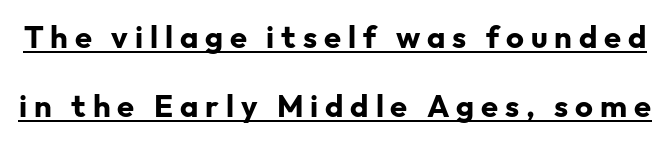
{"serif": "no", "italic": "no", "bold": "yes", "weight": "bold", "width": "normal", "stroke_contrast": "low", "x_height": "medium", "monospaced": "no", "underline": "yes", "line_spacing": "loose", "line_spacing_ratio": 2.23, "letter_spacing": "wide", "letter_spacing_em": 0.22, "glyph_px": 31}
